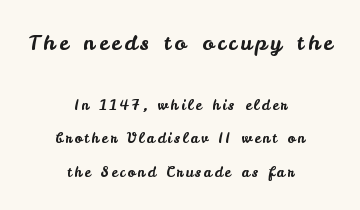
The composition opens big and finishes small. Notice how the passage keeps no hard edge, just a central spine. Clear beneath every line of the passage. Airy leading.
